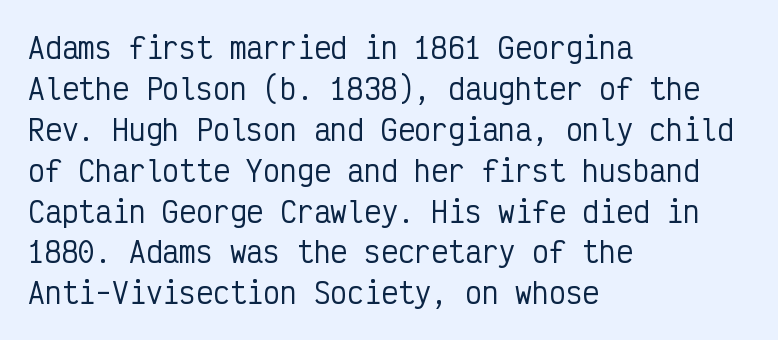
Every character here occupies the same horizontal width, giving the sample a typewriter-like rhythm. The glyphs in this specimen are sans serif. There is no visible air inserted between adjacent glyphs. Every row of glyphs begins at an identical x-position on the left.
